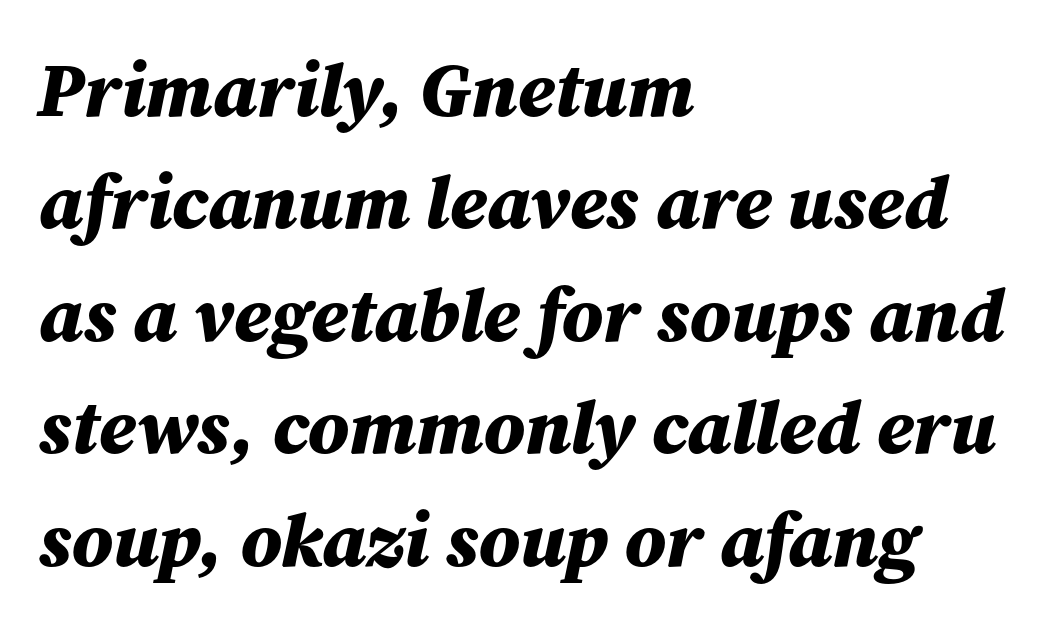
The image shows 76 px bold type, italic (leaning right); set left-aligned, normal line spacing (1.48x), normal letter spacing, not underlined; medium stroke contrast and a medium x-height.
